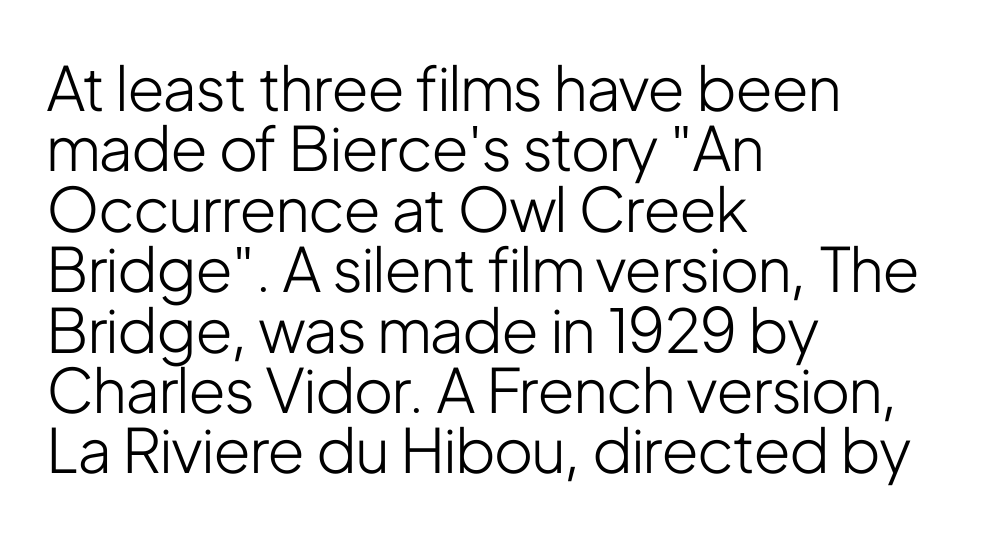
{"serif": "no", "italic": "no", "bold": "no", "weight": "light", "width": "condensed", "stroke_contrast": "low", "x_height": "medium", "monospaced": "no", "underline": "no", "align": "left", "line_spacing": "tight", "line_spacing_ratio": 0.99, "letter_spacing": "normal", "letter_spacing_em": 0.0, "glyph_px": 61}
